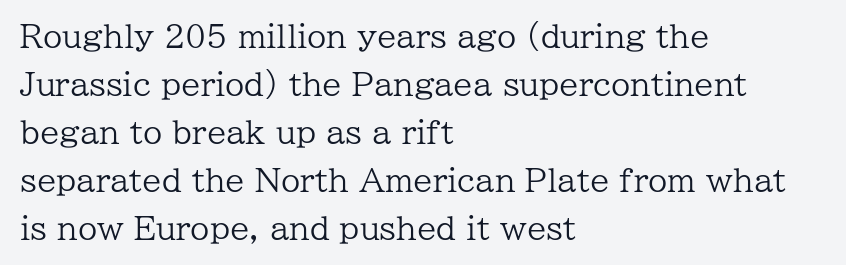
Q: Is the text bold? A: No.
Q: Is the text italic (slanted)? A: No, it is upright.
Q: Is the typeface a serif or a sans-serif typeface? A: Serif.
Q: Is the text underlined? A: No.
Q: How is the paragraph aligned? A: Left-aligned.
Q: Is the spacing between letters normal or unusually wide? A: Normal.
Q: Is the spacing between lines tight, normal or loose? A: Normal.
Q: Width (condensed, normal, or wide)? A: Normal.
Q: Stroke contrast? A: Low.
Q: x-height? A: Medium.
Q: Monospaced? A: No.
